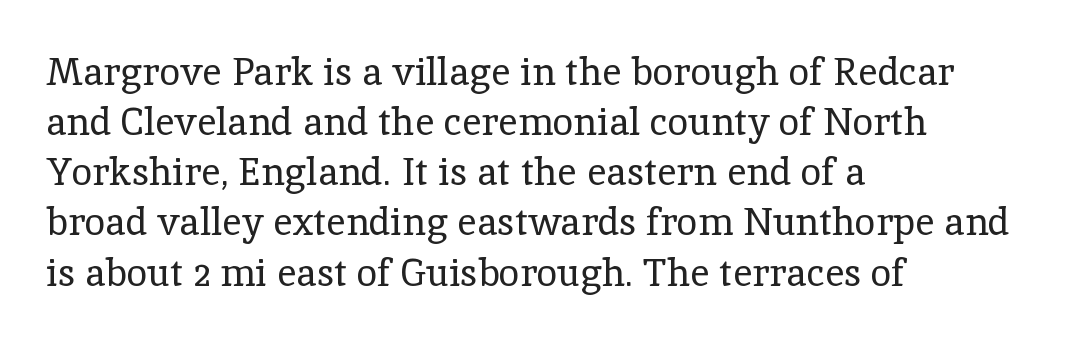
The image shows 38 px regular-weight serif type, upright; set left-aligned, normal line spacing (1.32x), normal letter spacing, not underlined; a medium x-height.
